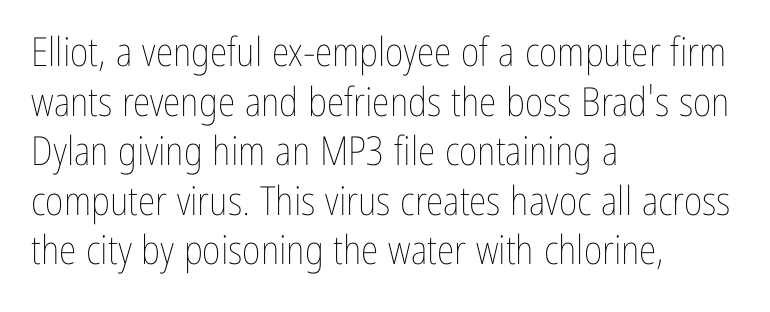
Q: Is the text bold? A: No.
Q: Is the text italic (slanted)? A: No, it is upright.
Q: Is the text underlined? A: No.
Q: How is the paragraph aligned? A: Left-aligned.
Q: Is the spacing between letters normal or unusually wide? A: Normal.
Q: Width (condensed, normal, or wide)? A: Condensed.
Q: Stroke contrast? A: Low.
Q: x-height? A: Medium.
Q: Monospaced? A: No.
